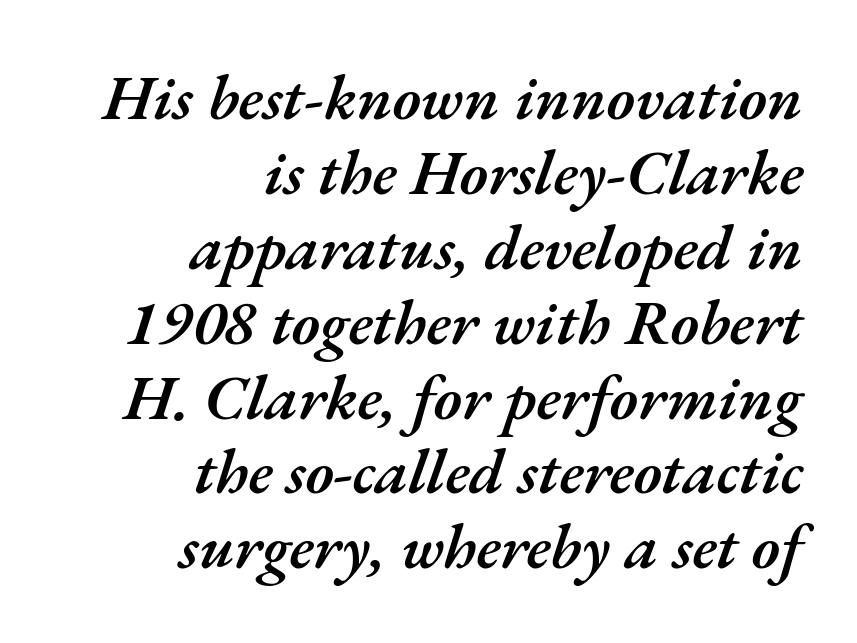
{"italic": "yes", "lean": "right", "slant_degrees": 17, "bold": "semi", "weight": "semibold", "width": "normal", "stroke_contrast": "medium", "x_height": "small", "monospaced": "no", "underline": "no", "align": "right", "line_spacing_ratio": 1.17, "letter_spacing": "normal", "letter_spacing_em": 0.0, "glyph_px": 64}
